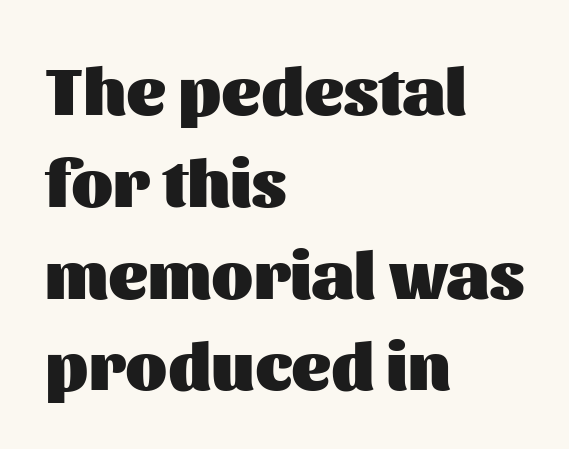
Q: Is the text bold? A: Yes.
Q: Is the text italic (slanted)? A: No, it is upright.
Q: Is the typeface a serif or a sans-serif typeface? A: Sans-serif.
Q: Is the text underlined? A: No.
Q: How is the paragraph aligned? A: Left-aligned.
Q: Is the spacing between letters normal or unusually wide? A: Normal.
Q: Is the spacing between lines tight, normal or loose? A: Normal.
Q: Width (condensed, normal, or wide)? A: Normal.
Q: Stroke contrast? A: Medium.
Q: x-height? A: Medium.
Q: Monospaced? A: No.
